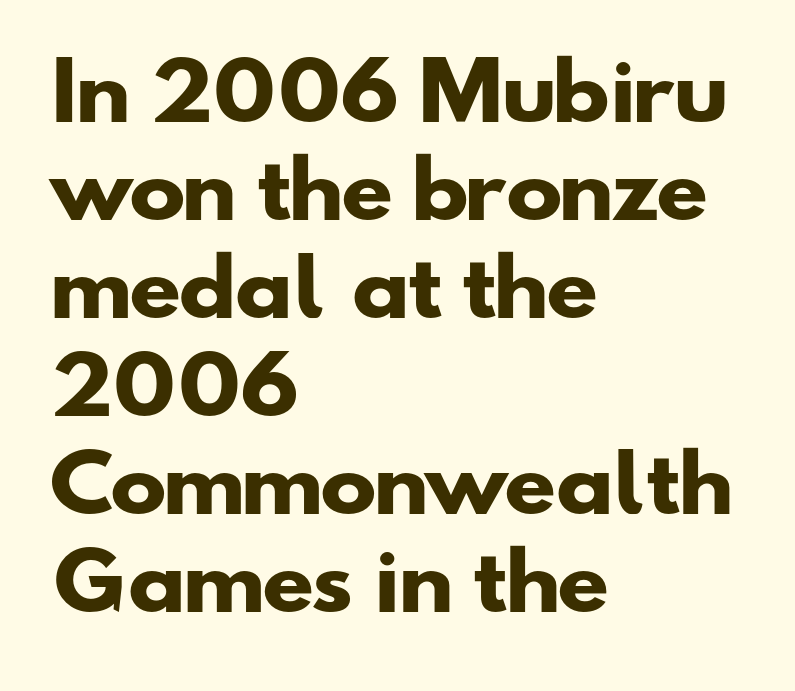
Q: Is the text bold? A: Yes.
Q: Is the typeface a serif or a sans-serif typeface? A: Sans-serif.
Q: Is the text underlined? A: No.
Q: How is the paragraph aligned? A: Left-aligned.
Q: Is the spacing between letters normal or unusually wide? A: Normal.
Q: Is the spacing between lines tight, normal or loose? A: Normal.
Q: Width (condensed, normal, or wide)? A: Wide.
Q: Stroke contrast? A: Low.
Q: x-height? A: Small.
Q: Monospaced? A: No.
